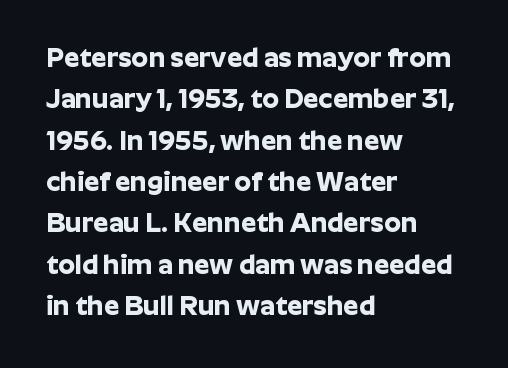
This block has exactly the height ordinary leading produces. The letterforms sit shoulder to shoulder at normal distance. On the weight axis this lands at bold, roughly 700. Line beginnings align vertically; line endings do not. A roman cut, with each character standing at attention.
